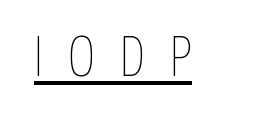
{"italic": "no", "bold": "no", "weight": "thin", "width": "condensed", "stroke_contrast": "low", "x_height": "medium", "monospaced": "no", "underline": "yes", "letter_spacing": "wide", "letter_spacing_em": 0.44, "glyph_px": 57}
